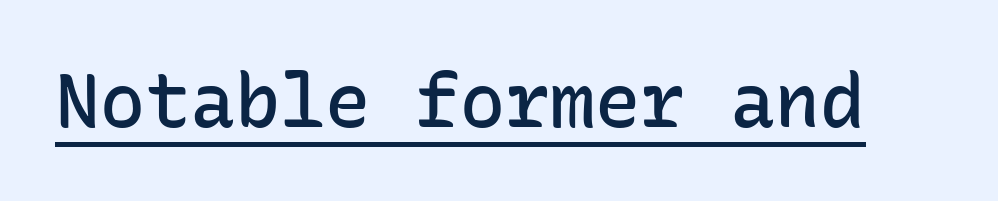
{"serif": "no", "italic": "no", "bold": "semi", "weight": "semibold", "width": "normal", "stroke_contrast": "low", "x_height": "medium", "monospaced": "yes", "underline": "yes", "letter_spacing": "normal", "letter_spacing_em": 0.0, "glyph_px": 75}
